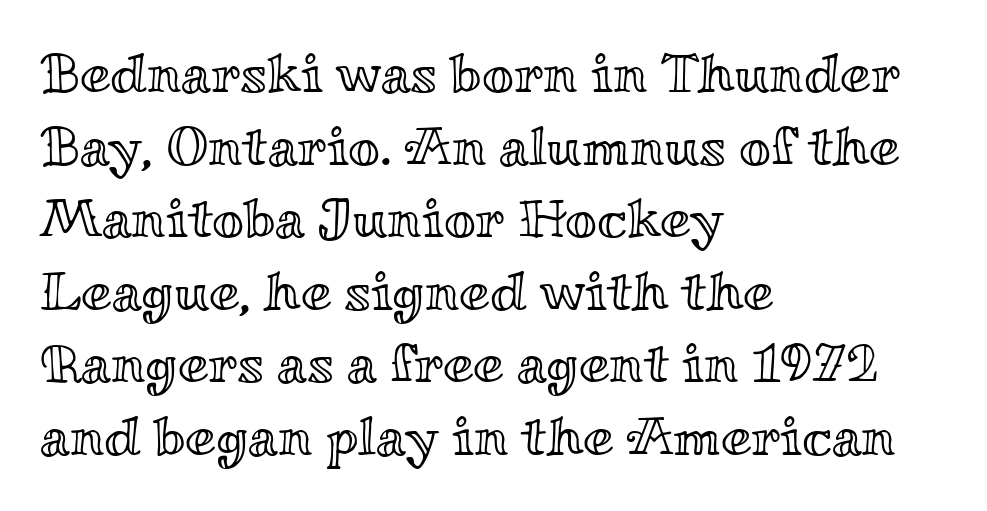
Q: Is the text italic (slanted)? A: No, it is upright.
Q: Is the text underlined? A: No.
Q: How is the paragraph aligned? A: Left-aligned.
Q: Is the spacing between letters normal or unusually wide? A: Normal.
Q: Is the spacing between lines tight, normal or loose? A: Normal.
Q: Width (condensed, normal, or wide)? A: Wide.
Q: x-height? A: Small.
Q: Monospaced? A: No.
